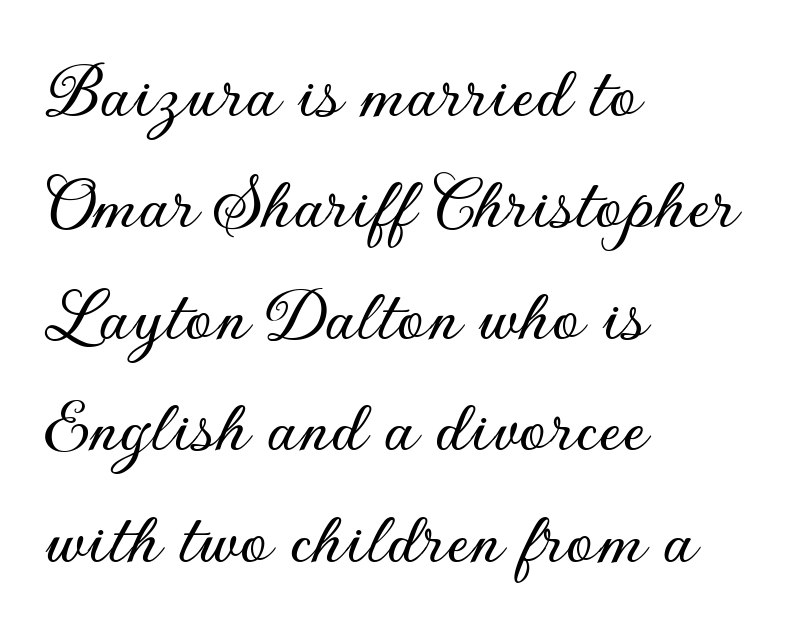
The image shows 79 px sans-serif type; set left-aligned, normal line spacing (1.41x), normal letter spacing, not underlined; low stroke contrast and a small x-height.
